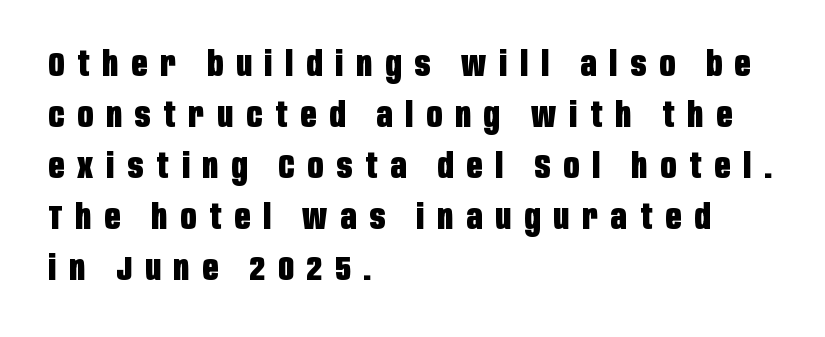
The image shows 34 px heavy, condensed sans-serif type, upright; set left-aligned, normal line spacing (1.5x), unusually wide letter spacing (+0.39 em), not underlined; low stroke contrast and a large x-height.
